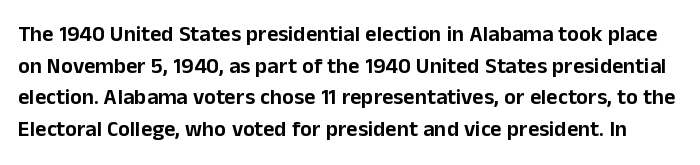
The image shows 22 px text type, upright; set normal line spacing (1.44x), normal letter spacing, not underlined.
